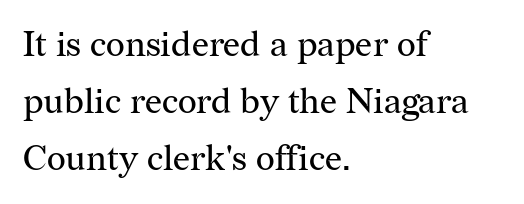
The passage shown is typed in a proportional face where columns would drift. These glyphs show unthickened strokes, regular width or finer. The rag falls on the right side of this text block. The rows are spaced the way most documents space them. Underlining? Definitely not there. This is roman type, the default non-slanted kind.
